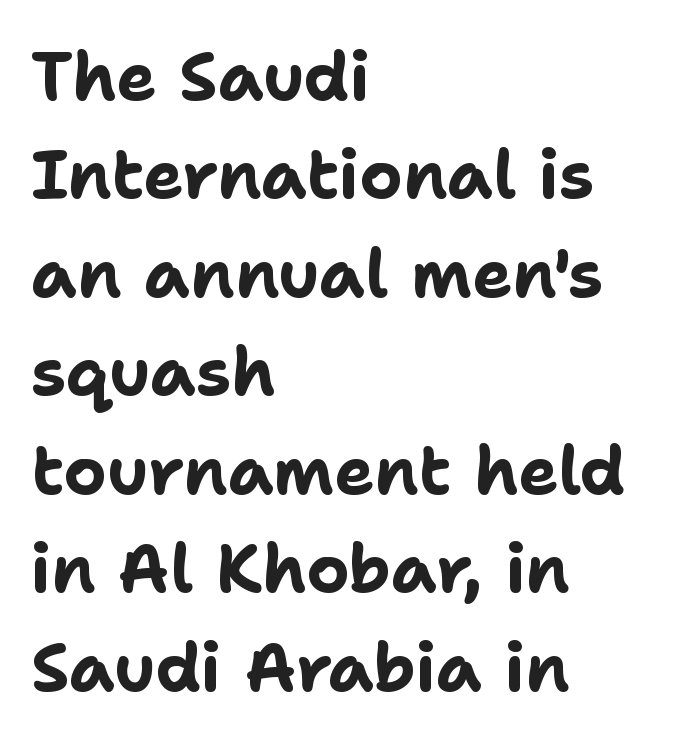
Q: Is the text bold? A: Yes.
Q: Is the text italic (slanted)? A: No, it is upright.
Q: Is the typeface a serif or a sans-serif typeface? A: Sans-serif.
Q: Is the text underlined? A: No.
Q: How is the paragraph aligned? A: Left-aligned.
Q: Is the spacing between letters normal or unusually wide? A: Normal.
Q: Is the spacing between lines tight, normal or loose? A: Normal.
Q: Width (condensed, normal, or wide)? A: Normal.
Q: Stroke contrast? A: Low.
Q: x-height? A: Medium.
Q: Monospaced? A: No.
